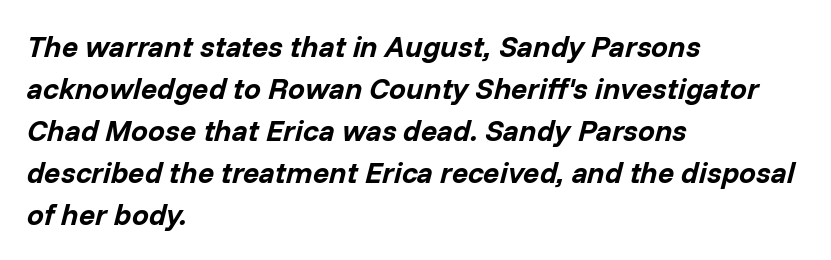
{"italic": "yes", "lean": "right", "slant_degrees": 14, "bold": "yes", "weight": "bold", "width": "normal", "stroke_contrast": "low", "x_height": "medium", "monospaced": "no", "underline": "no", "align": "left", "line_spacing": "normal", "line_spacing_ratio": 1.4, "letter_spacing": "normal", "letter_spacing_em": 0.0, "glyph_px": 30}
